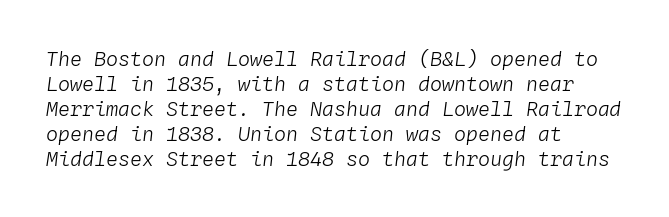
Q: Is the text bold? A: No.
Q: Is the text italic (slanted)? A: Yes, it leans right by about 4 degrees.
Q: Is the text underlined? A: No.
Q: How is the paragraph aligned? A: Left-aligned.
Q: Is the spacing between letters normal or unusually wide? A: Normal.
Q: Is the spacing between lines tight, normal or loose? A: Normal.
